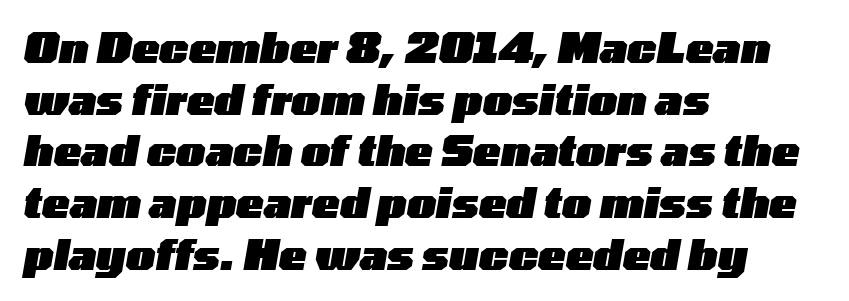
Quick note: interline space is typical. Is the type slanted? Yes — the strokes lean at a clear angle. Character widths vary here, with narrow letters taking less room than wide ones. Observe the ordinary spacing: letters are neighbours, not strangers.
